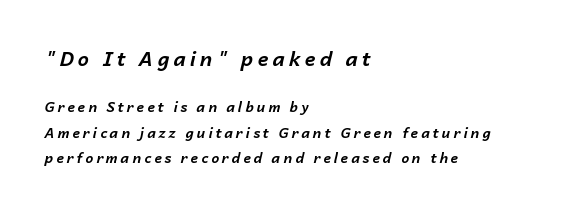
Is the type slanted? Yes — the strokes lean at a clear angle. Look at the glyph heights: the upper group is clearly the bigger setting. Every row of glyphs begins at an identical x-position on the left. Each glyph is drawn with heavy, bold strokes. Observe the wide spacing: letters keep a clear distance from each other. The space directly below the letters is spotless.
